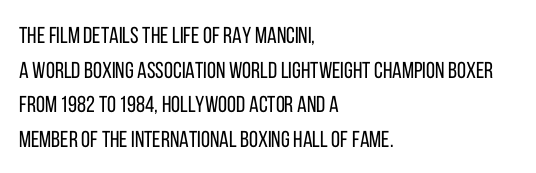
{"italic": "no", "bold": "no", "underline": "no", "align": "left", "line_spacing": "normal", "line_spacing_ratio": 1.51, "letter_spacing": "normal", "letter_spacing_em": 0.0, "glyph_px": 23}
